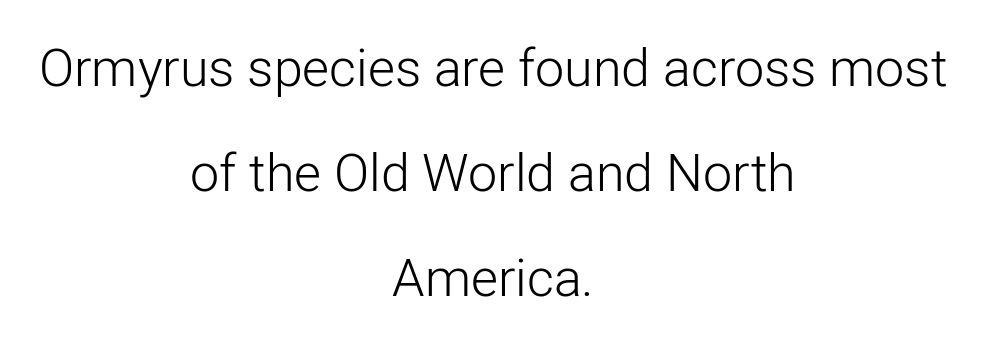
This is not heavy type; no bold has been used. Each row of text sits above clean, open space. There is no visible air inserted between adjacent glyphs. In terms of letterform style, serifs are entirely absent.
